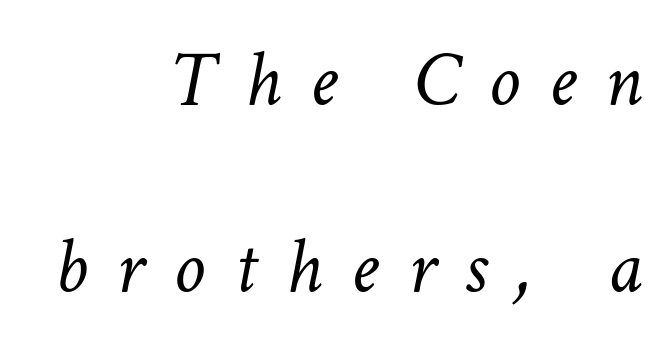
The image shows 79 px light type, italic (leaning right); set right-aligned, loose line spacing (2.37x), unusually wide letter spacing (+0.37 em), not underlined; low stroke contrast and a medium x-height.
